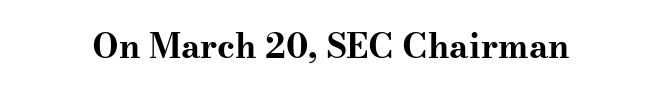
The type is set solid horizontally, with unmodified tracking. This sample has the flowing, uneven cadence of proportional lettering. Bare-footed words on every line. Yep, those are serifs on the letters. This is the regular roman posture of the typeface. Heft: maximum for text — a bold.
